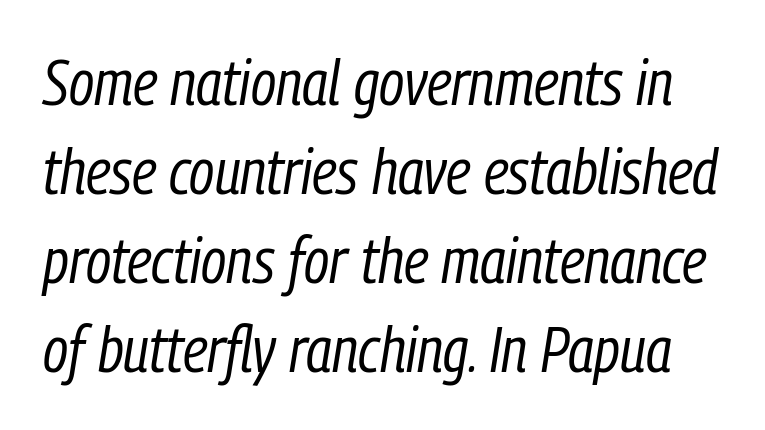
{"italic": "yes", "lean": "right", "slant_degrees": 9, "bold": "no", "weight": "regular", "width": "condensed", "stroke_contrast": "low", "x_height": "medium", "monospaced": "no", "underline": "no", "line_spacing": "normal", "line_spacing_ratio": 1.39, "letter_spacing": "normal", "letter_spacing_em": 0.0, "glyph_px": 64}
